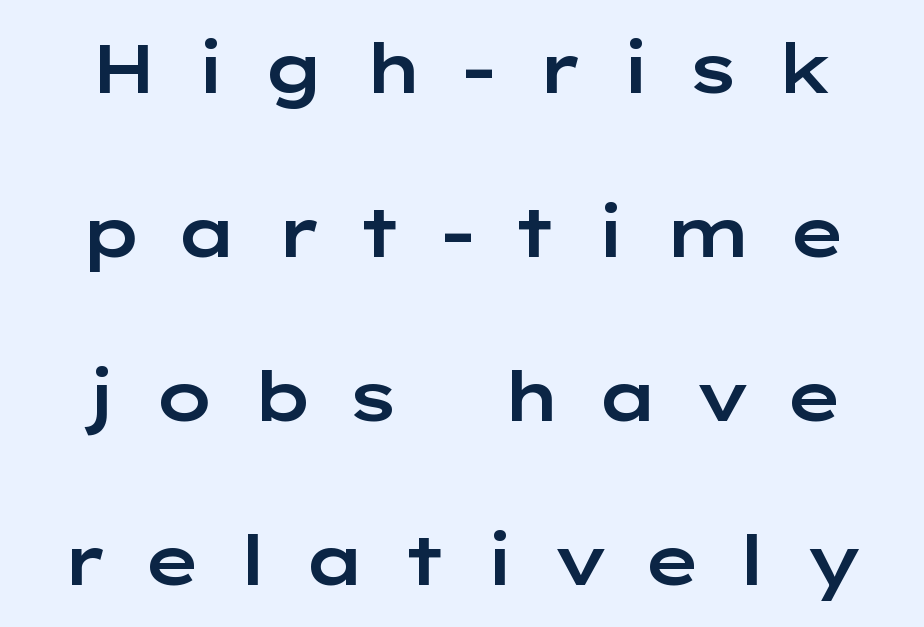
Q: Is the text italic (slanted)? A: No, it is upright.
Q: Is the typeface a serif or a sans-serif typeface? A: Sans-serif.
Q: Is the text underlined? A: No.
Q: Is the spacing between letters normal or unusually wide? A: Unusually wide.
Q: Is the spacing between lines tight, normal or loose? A: Loose.
Q: Width (condensed, normal, or wide)? A: Wide.
Q: Stroke contrast? A: Low.
Q: x-height? A: Medium.
Q: Monospaced? A: No.
